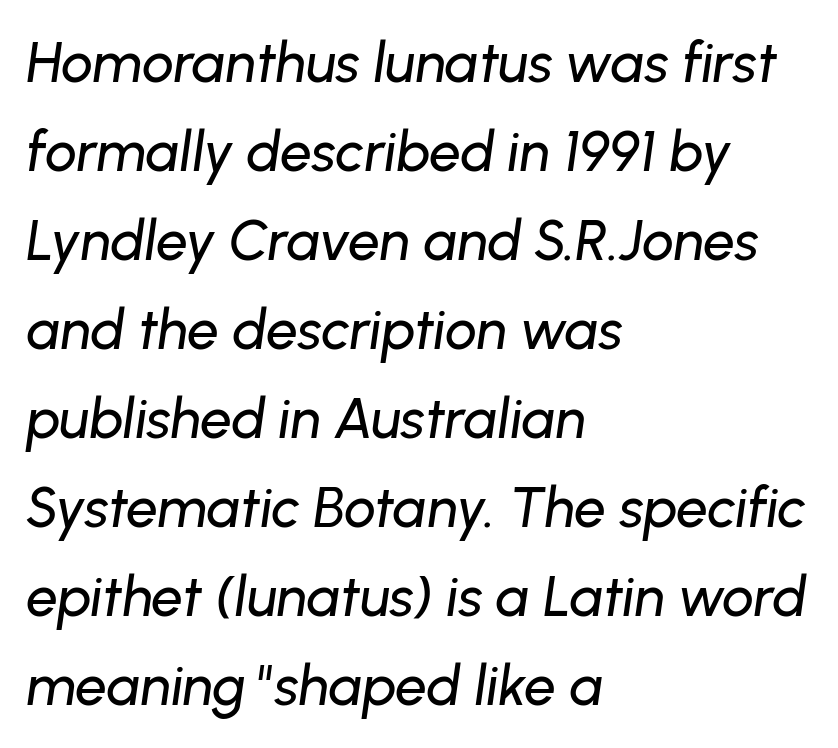
Q: Is the text italic (slanted)? A: Yes, it leans right by about 8 degrees.
Q: Is the text underlined? A: No.
Q: How is the paragraph aligned? A: Left-aligned.
Q: Is the spacing between letters normal or unusually wide? A: Normal.
Q: Is the spacing between lines tight, normal or loose? A: Normal.
Q: Width (condensed, normal, or wide)? A: Normal.
Q: Stroke contrast? A: Low.
Q: x-height? A: Medium.
Q: Monospaced? A: No.
